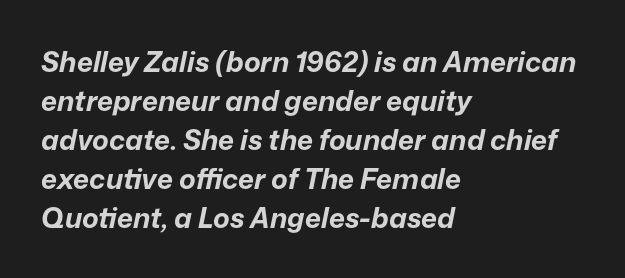
The image shows 28 px bold type, italic (leaning right); set left-aligned, normal line spacing (1.39x), normal letter spacing, not underlined; low stroke contrast and a medium x-height.
